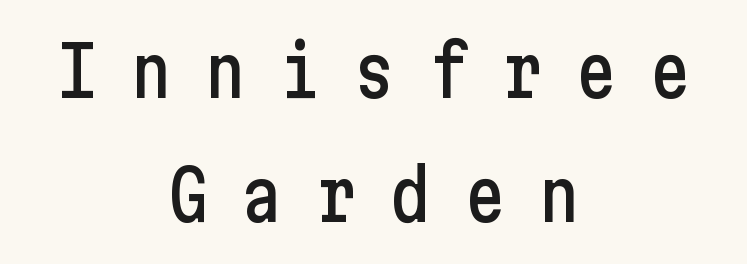
{"serif": "no", "italic": "no", "width": "condensed", "stroke_contrast": "low", "x_height": "medium", "underline": "no", "align": "center", "line_spacing_ratio": 1.77, "letter_spacing": "wide", "letter_spacing_em": 0.46, "glyph_px": 70}
